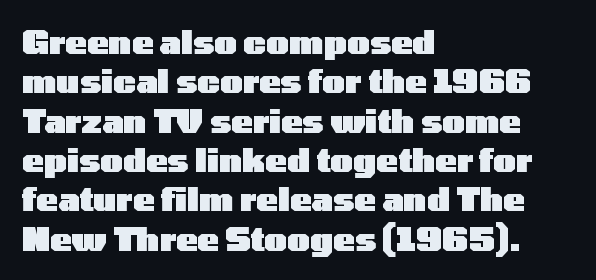
Q: Is the text bold? A: Yes.
Q: Is the text italic (slanted)? A: No, it is upright.
Q: Is the typeface a serif or a sans-serif typeface? A: Sans-serif.
Q: Is the text underlined? A: No.
Q: How is the paragraph aligned? A: Left-aligned.
Q: Is the spacing between letters normal or unusually wide? A: Normal.
Q: Width (condensed, normal, or wide)? A: Wide.
Q: Stroke contrast? A: Low.
Q: x-height? A: Medium.
Q: Monospaced? A: No.
